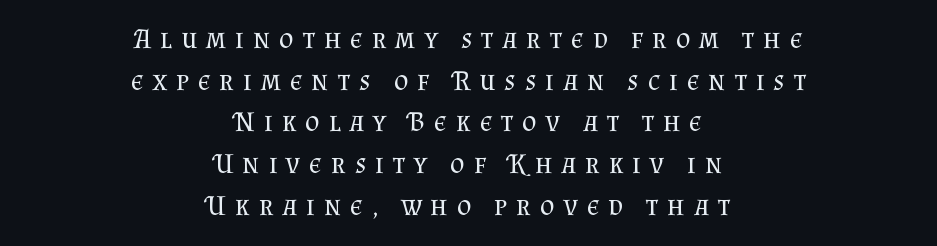
{"serif": "yes", "italic": "no", "bold": "no", "weight": "regular", "width": "normal", "stroke_contrast": "medium", "x_height": "small", "monospaced": "no", "underline": "no", "align": "center", "line_spacing": "normal", "line_spacing_ratio": 1.49, "letter_spacing": "wide", "letter_spacing_em": 0.32, "glyph_px": 28}
